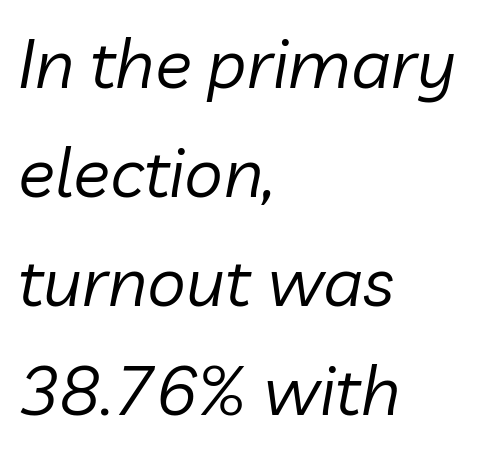
Q: Is the text bold? A: No.
Q: Is the text italic (slanted)? A: Yes, it leans right by about 10 degrees.
Q: Is the text underlined? A: No.
Q: How is the paragraph aligned? A: Left-aligned.
Q: Is the spacing between letters normal or unusually wide? A: Normal.
Q: Is the spacing between lines tight, normal or loose? A: Normal.
Q: Width (condensed, normal, or wide)? A: Normal.
Q: Stroke contrast? A: Low.
Q: x-height? A: Medium.
Q: Monospaced? A: No.
